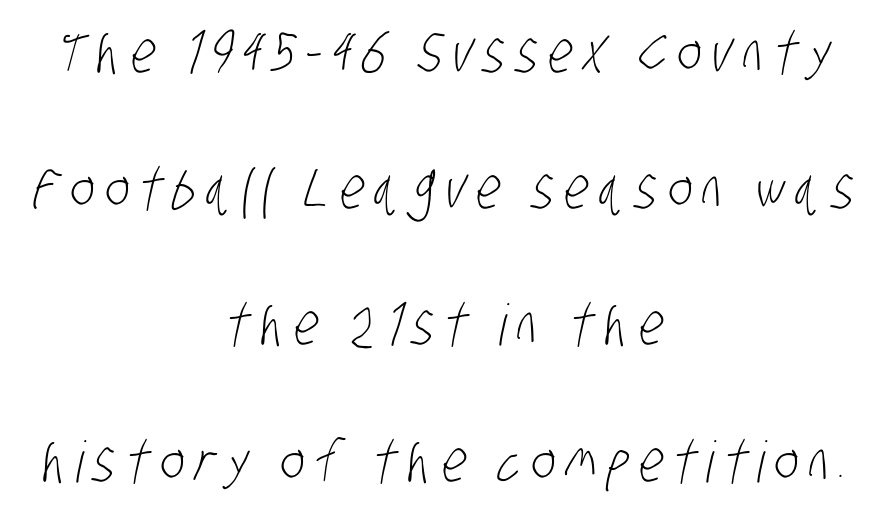
The face used here is proportionally spaced, like ordinary book or web type. The block of text is sparse from top to bottom, with ample space between rows. The characters display no serif detailing; their extremities are plain. Only glyphs here, with clear space below each row. Letters have the restrained weight of plain body copy at most.
